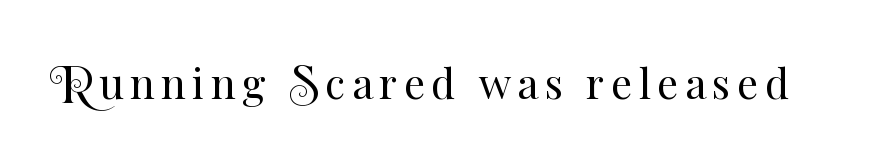
The image shows 42 px regular-weight type, upright; set not underlined; medium stroke contrast and a small x-height.
